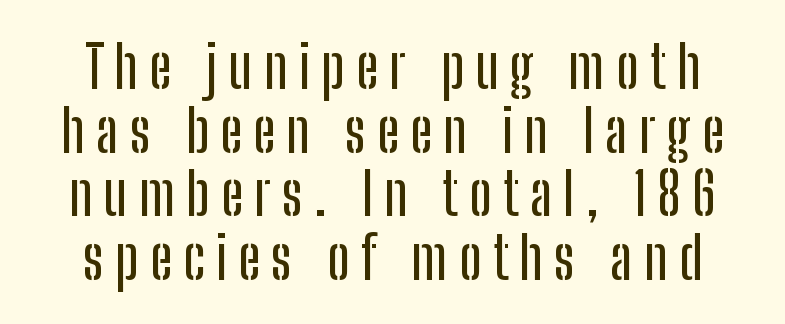
{"serif": "no", "italic": "no", "width": "condensed", "stroke_contrast": "low", "x_height": "medium", "monospaced": "no", "underline": "no", "line_spacing": "tight", "line_spacing_ratio": 1.08, "glyph_px": 59}
